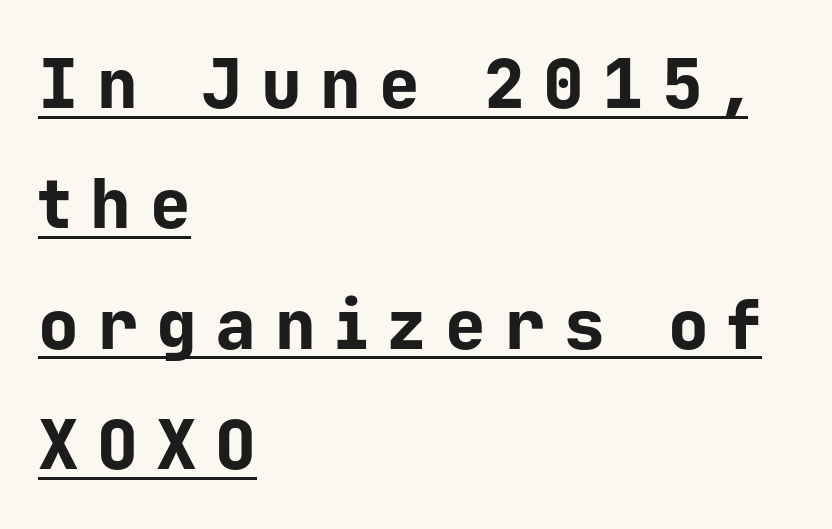
The image shows 68 px bold sans-serif type, upright, monospaced; set left-aligned, line spacing 1.77x, unusually wide letter spacing (+0.27 em), underlined; low stroke contrast and a medium x-height.
